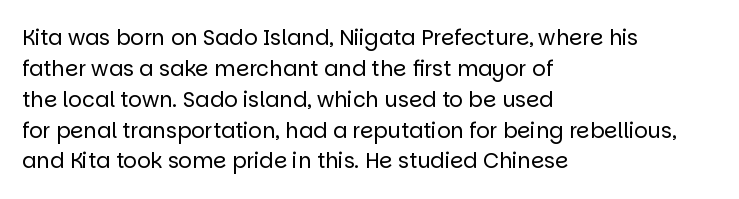
{"italic": "no", "bold": "no", "underline": "no", "align": "left", "line_spacing": "normal", "line_spacing_ratio": 1.47, "letter_spacing": "normal", "letter_spacing_em": 0.0, "glyph_px": 21}
